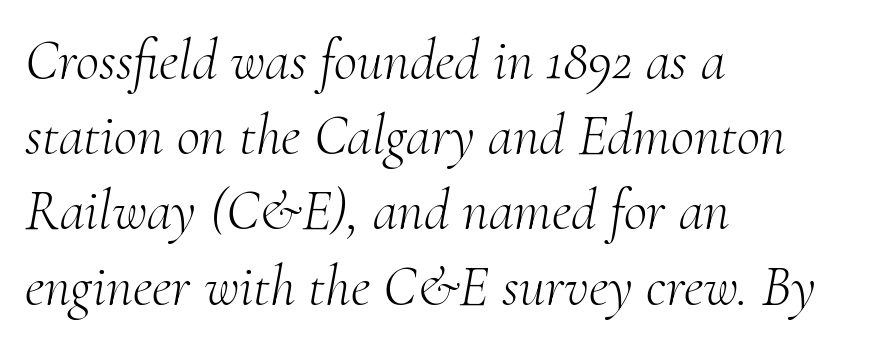
{"serif": "yes", "italic": "yes", "lean": "right", "slant_degrees": 10, "bold": "no", "weight": "light", "width": "normal", "stroke_contrast": "medium", "x_height": "small", "monospaced": "no", "underline": "no", "align": "left", "line_spacing": "normal", "line_spacing_ratio": 1.32, "letter_spacing": "normal", "letter_spacing_em": 0.0, "glyph_px": 57}
